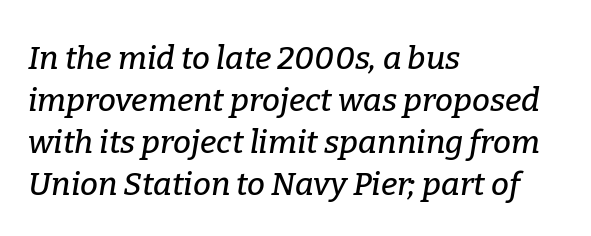
Q: Is the text italic (slanted)? A: Yes, it leans right by about 9 degrees.
Q: Is the typeface a serif or a sans-serif typeface? A: Serif.
Q: Is the text underlined? A: No.
Q: How is the paragraph aligned? A: Left-aligned.
Q: Is the spacing between letters normal or unusually wide? A: Normal.
Q: Is the spacing between lines tight, normal or loose? A: Normal.
Q: Width (condensed, normal, or wide)? A: Normal.
Q: Stroke contrast? A: Low.
Q: x-height? A: Medium.
Q: Monospaced? A: No.
